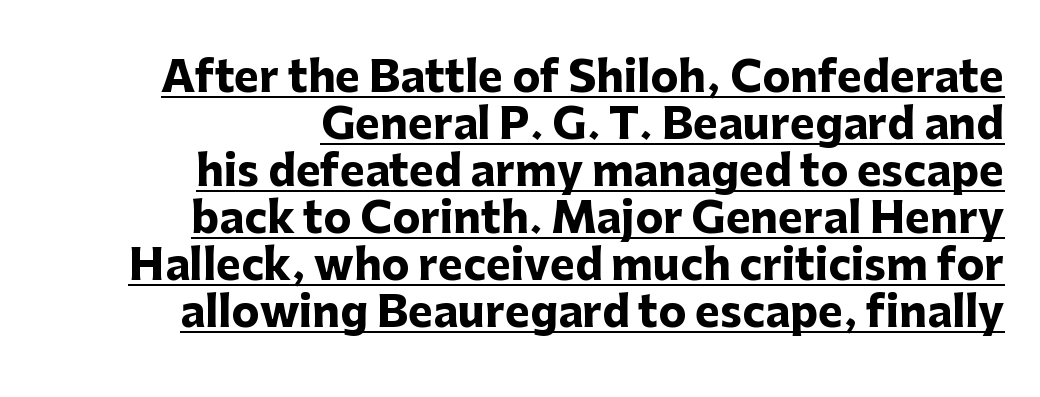
Glance below the letters and you will spot a drawn line. Style check: upright. The letters advance in unequal steps, a hallmark of proportional type. Every letter is thick-stroked: bold, no question.
